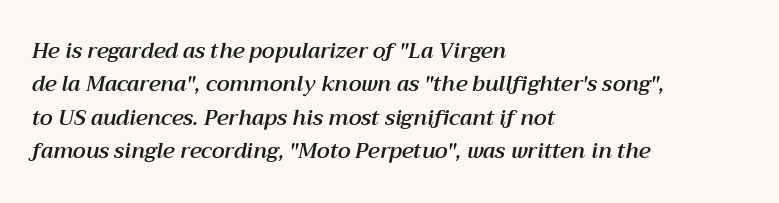
{"italic": "yes", "lean": "right", "slant_degrees": 12, "underline": "no", "align": "left", "line_spacing": "normal", "line_spacing_ratio": 1.59, "letter_spacing": "normal", "letter_spacing_em": 0.0, "glyph_px": 21}
